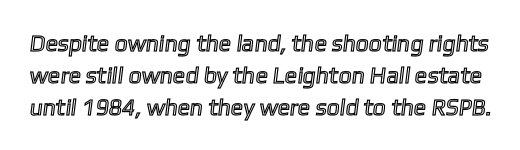
Q: Is the text underlined? A: No.
Q: Is the spacing between letters normal or unusually wide? A: Normal.
Q: Is the spacing between lines tight, normal or loose? A: Normal.
